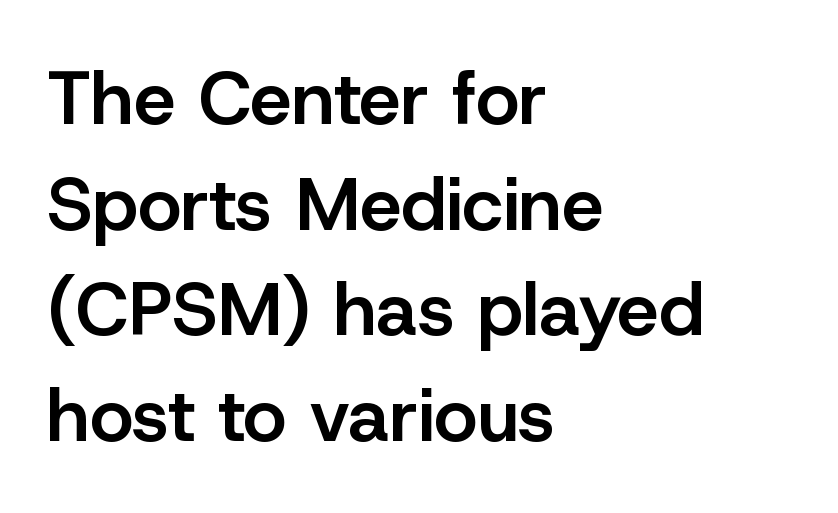
The image shows 75 px semibold sans-serif type, upright; set left-aligned, normal line spacing (1.41x), normal letter spacing, not underlined; low stroke contrast and a medium x-height.
